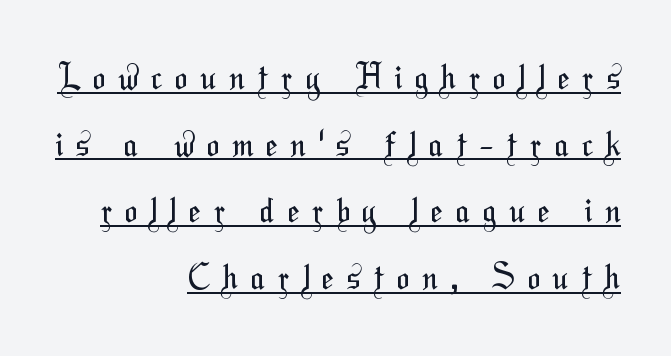
The image shows 33 px regular-weight, condensed sans-serif type; set right-aligned, loose line spacing (2.02x), unusually wide letter spacing (+0.4 em), underlined; medium stroke contrast and a medium x-height.
